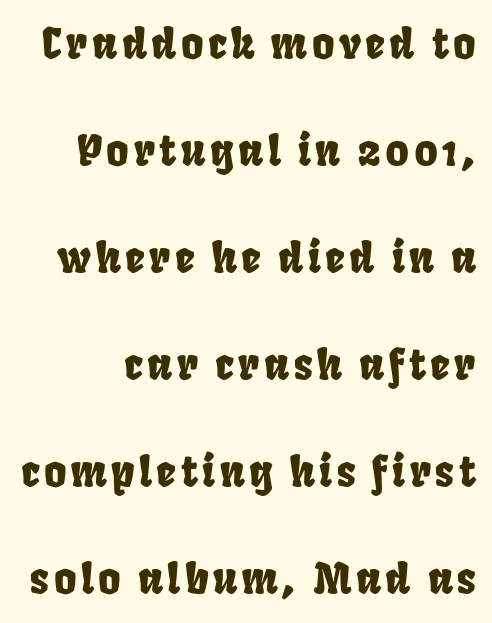
Q: Is the typeface a serif or a sans-serif typeface? A: Sans-serif.
Q: Is the text underlined? A: No.
Q: Is the spacing between lines tight, normal or loose? A: Loose.
Q: Width (condensed, normal, or wide)? A: Condensed.
Q: Stroke contrast? A: Low.
Q: x-height? A: Large.
Q: Monospaced? A: No.
